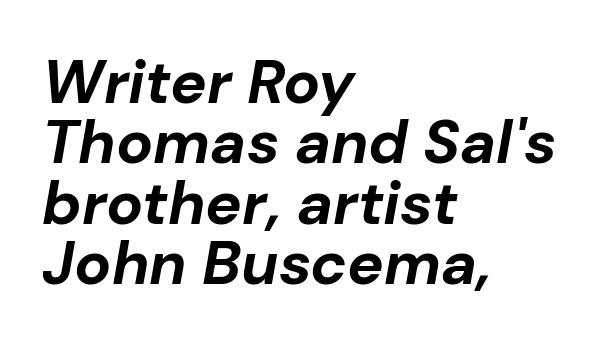
{"italic": "yes", "lean": "right", "slant_degrees": 10, "bold": "yes", "weight": "bold", "width": "normal", "stroke_contrast": "low", "x_height": "medium", "monospaced": "no", "underline": "no", "align": "left", "line_spacing": "tight", "line_spacing_ratio": 0.99, "letter_spacing": "normal", "letter_spacing_em": 0.0, "glyph_px": 61}
